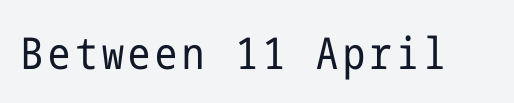
Q: Is the text bold? A: No.
Q: Is the text italic (slanted)? A: No, it is upright.
Q: Is the typeface a serif or a sans-serif typeface? A: Sans-serif.
Q: Is the text underlined? A: No.
Q: Width (condensed, normal, or wide)? A: Condensed.
Q: Stroke contrast? A: Low.
Q: x-height? A: Medium.
